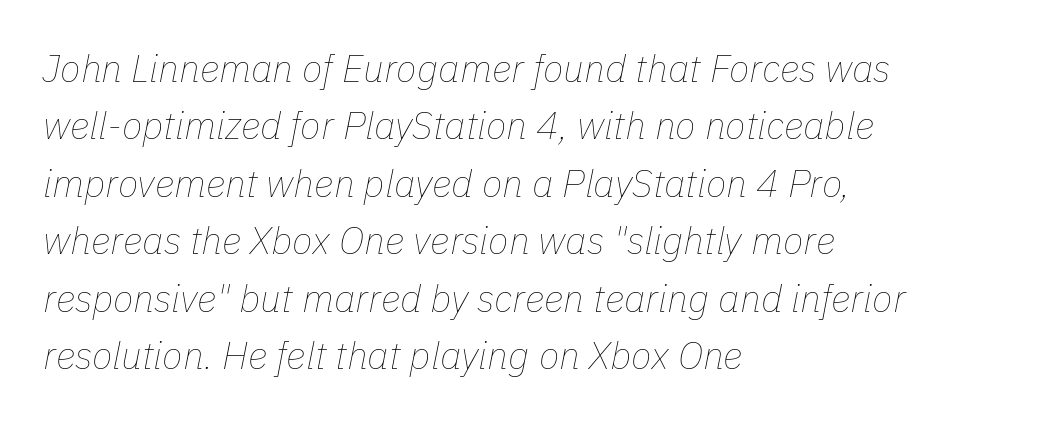
The image shows 38 px thin type, italic (leaning right); set left-aligned, normal line spacing (1.51x), normal letter spacing, not underlined; low stroke contrast and a medium x-height.
